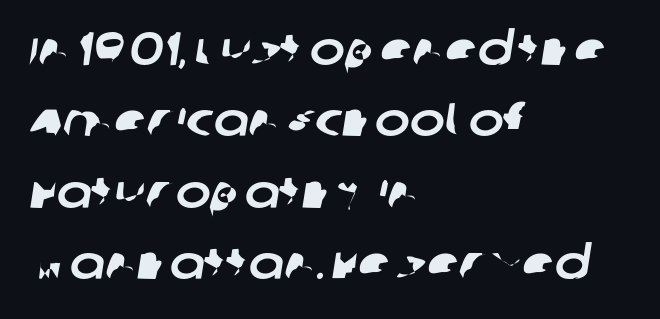
The face used here is rendered with its standard letterfit. Beneath every word, the page is bare. The leading is moderate, giving the passage an even texture. Spacing verdict: proportional, widths tailored to each character. Unlike a traditional serif, this face leaves its strokes unadorned. The paragraph has a hard left edge and a soft right edge.
